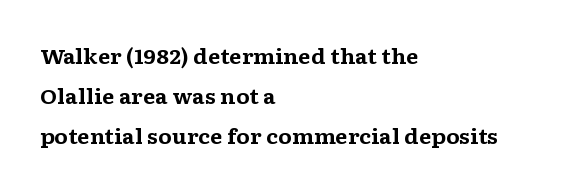
{"italic": "no", "bold": "yes", "underline": "no", "align": "left", "line_spacing": "loose", "line_spacing_ratio": 1.99, "letter_spacing": "normal", "letter_spacing_em": 0.0, "glyph_px": 20}
